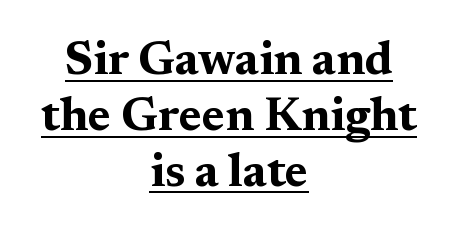
The image shows 47 px bold, wide serif type, upright; set centered, line spacing 1.19x, normal letter spacing, underlined; medium stroke contrast and a medium x-height.
